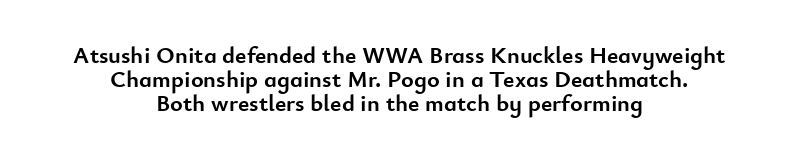
The image shows 24 px bold type, upright; set centered, tight line spacing (1.01x), normal letter spacing, not underlined.
